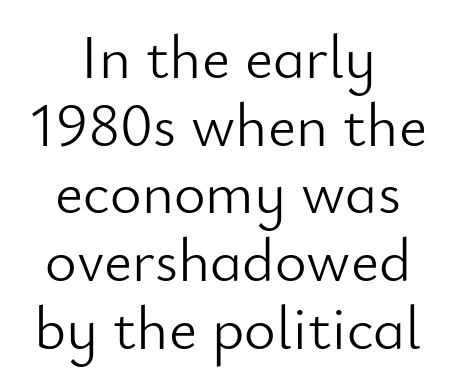
Q: Is the text bold? A: No.
Q: Is the text italic (slanted)? A: No, it is upright.
Q: Is the typeface a serif or a sans-serif typeface? A: Sans-serif.
Q: Is the text underlined? A: No.
Q: How is the paragraph aligned? A: Centered.
Q: Is the spacing between letters normal or unusually wide? A: Normal.
Q: Is the spacing between lines tight, normal or loose? A: Tight.
Q: Width (condensed, normal, or wide)? A: Normal.
Q: Stroke contrast? A: Low.
Q: x-height? A: Small.
Q: Monospaced? A: No.
